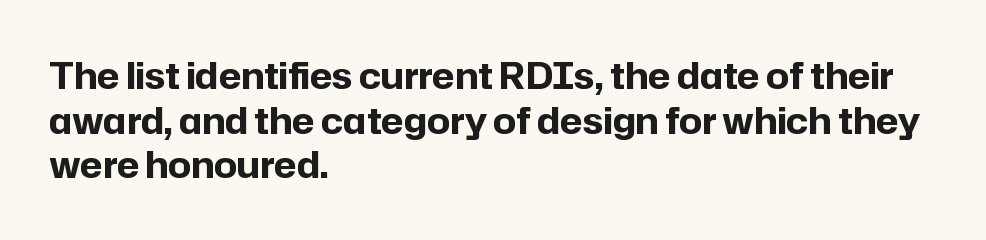
This sample uses plain, unmodified letter spacing. Horizontal alignment here is leftward, the default for most running prose. Varying glyph widths throughout — classic text-font behaviour. The gap between lines stays unmarked. Tall strokes in this sample are plumb rather than angled.
